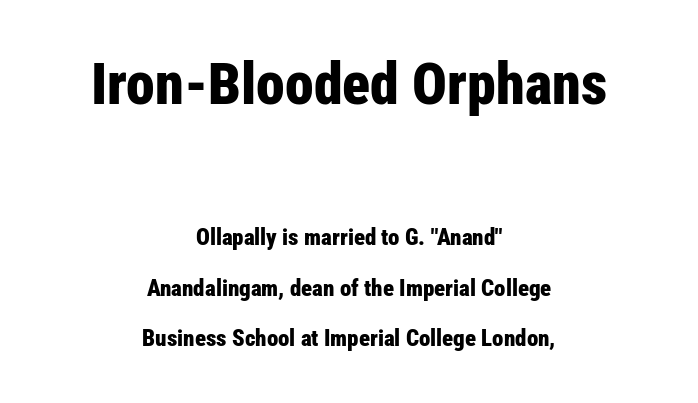
What stands out about the letter spacing? Nothing — it is the standard amount. The type family on display is of the sans-serif kind. This sample has the flowing, uneven cadence of proportional lettering. Horizontally, the lines are justified to the midpoint only. If you drew a line through each stem, it would be perfectly vertical. Lines of text with bare space underneath.
